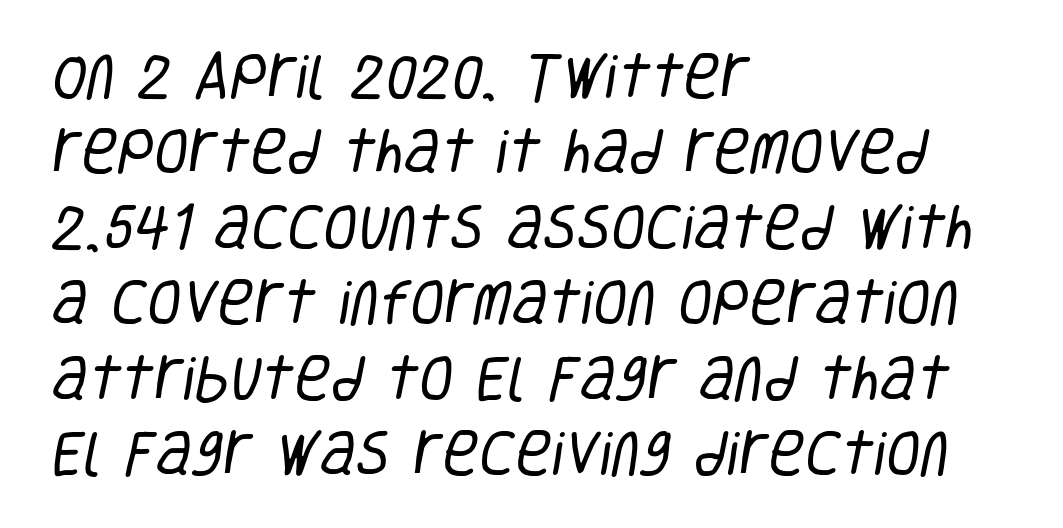
The image shows 50 px regular-weight, condensed sans-serif type; set left-aligned, normal line spacing (1.51x), normal letter spacing, not underlined; low stroke contrast and a large x-height.
